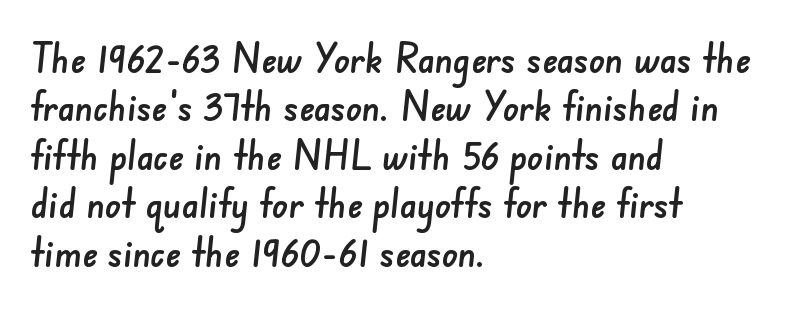
The image shows 40 px sans-serif type; set left-aligned, line spacing 1.21x, normal letter spacing, not underlined; low stroke contrast and a small x-height.
